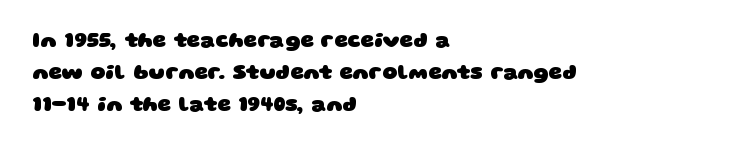
Q: Is the text bold? A: Yes.
Q: Is the text underlined? A: No.
Q: How is the paragraph aligned? A: Left-aligned.
Q: Is the spacing between letters normal or unusually wide? A: Normal.
Q: Is the spacing between lines tight, normal or loose? A: Normal.
